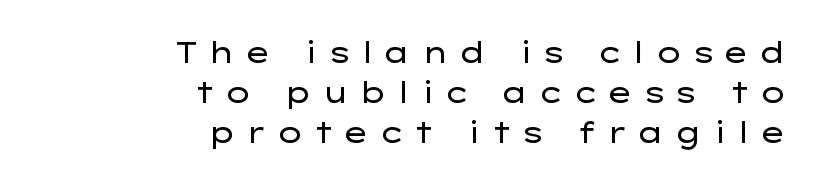
{"serif": "no", "italic": "no", "bold": "no", "weight": "regular", "width": "wide", "stroke_contrast": "low", "x_height": "medium", "monospaced": "no", "underline": "no", "align": "right", "line_spacing": "normal", "line_spacing_ratio": 1.38, "letter_spacing": "wide", "letter_spacing_em": 0.3, "glyph_px": 29}
